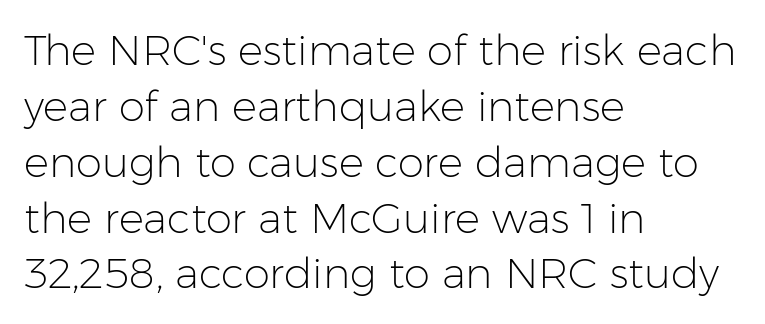
There is no visible air inserted between adjacent glyphs. Unlike italic type, these characters show no tilt at all. The rendering shows plain stroke endings on the letterforms — a sans-serif design. Reading down the block, your eye returns to a fixed left position each line.
